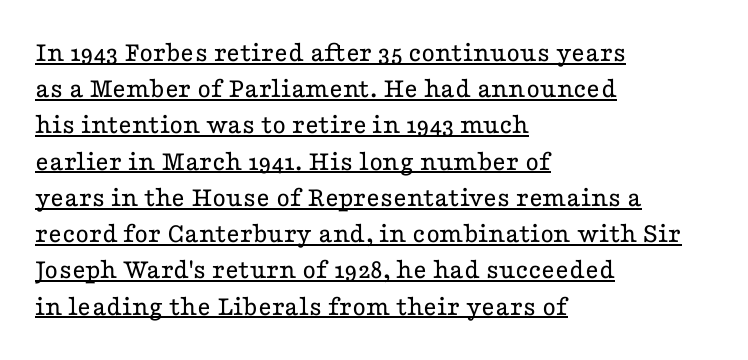
The image shows 29 px regular-weight, wide serif type, upright; set left-aligned, normal line spacing (1.25x), normal letter spacing, underlined; low stroke contrast and a medium x-height.
